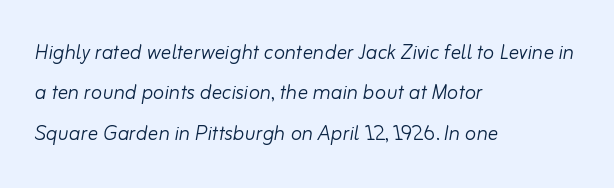
The rendering uses a moderate line-height, typical for paragraphs. Bold? No — there's no thickening of the strokes. If you drew a line through each stem, it would be angled. Reading down the block, your eye returns to a fixed left position each line.
